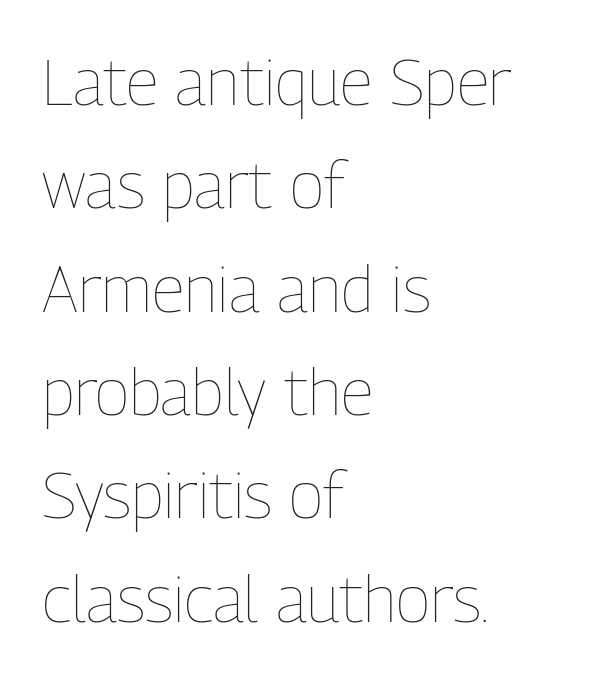
{"italic": "no", "bold": "no", "weight": "thin", "width": "condensed", "stroke_contrast": "low", "x_height": "medium", "monospaced": "no", "underline": "no", "align": "left", "line_spacing": "normal", "line_spacing_ratio": 1.59, "letter_spacing": "normal", "letter_spacing_em": 0.0, "glyph_px": 65}
